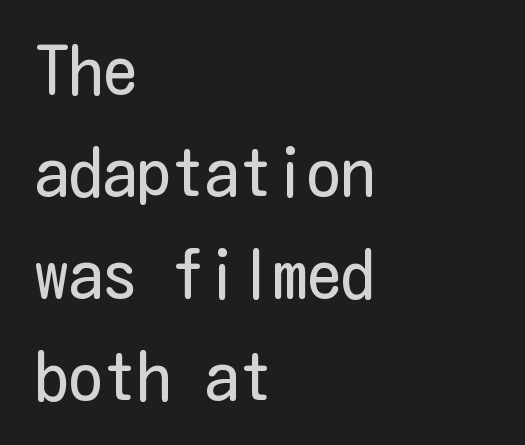
{"serif": "no", "italic": "no", "bold": "no", "weight": "regular", "width": "condensed", "stroke_contrast": "low", "x_height": "medium", "underline": "no", "align": "left", "line_spacing": "normal", "line_spacing_ratio": 1.5, "letter_spacing": "normal", "letter_spacing_em": 0.0, "glyph_px": 68}
